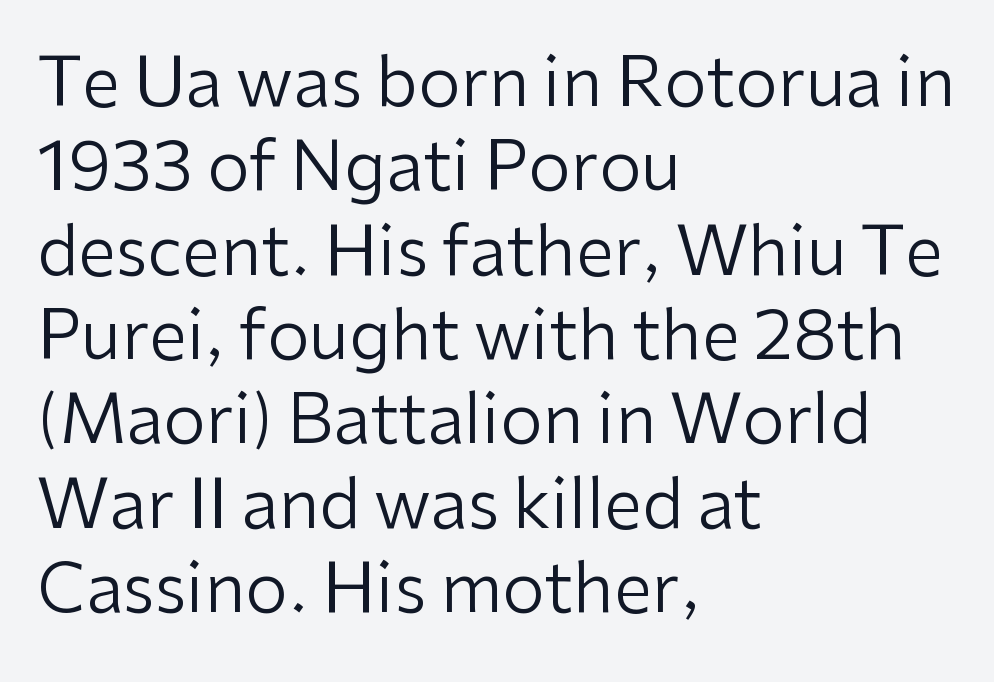
The image shows 68 px regular-weight sans-serif type, upright; set left-aligned, line spacing 1.24x, normal letter spacing, not underlined; low stroke contrast and a medium x-height.
